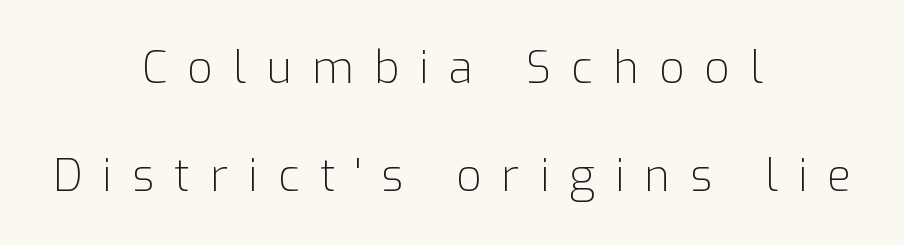
The image shows 44 px light sans-serif type, upright; set centered, loose line spacing (2.46x), unusually wide letter spacing (+0.46 em), not underlined; low stroke contrast and a medium x-height.
